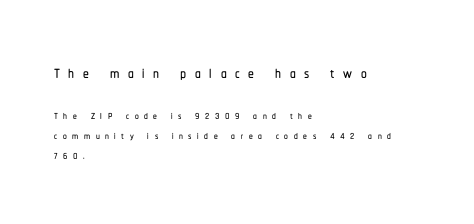
{"italic": "no", "underline": "no", "align": "left", "line_spacing": "normal", "line_spacing_ratio": 1.34, "letter_spacing": "wide", "letter_spacing_em": 0.37, "larger_block": "first", "size_ratio": 1.53, "glyph_px": 23}
